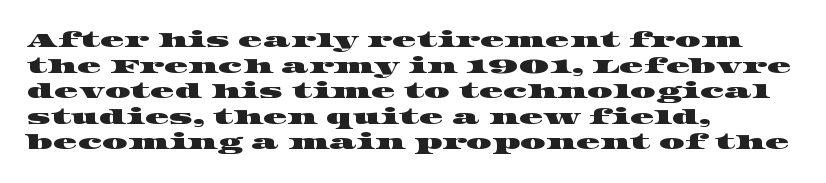
One-word summary of the alignment: left. Only glyphs here, with clear space below each row. What's the leading like? Ordinary, nothing unusual. The horizontal fit of the characters is conventional and even.
